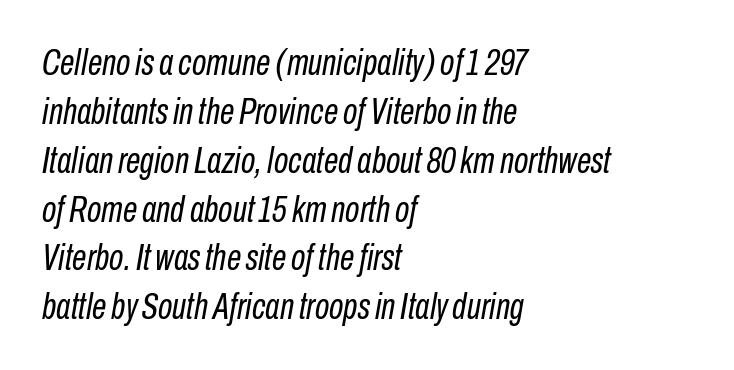
The image shows 37 px regular-weight, condensed type, italic (leaning right); set left-aligned, normal line spacing (1.32x), normal letter spacing, not underlined; low stroke contrast and a medium x-height.
